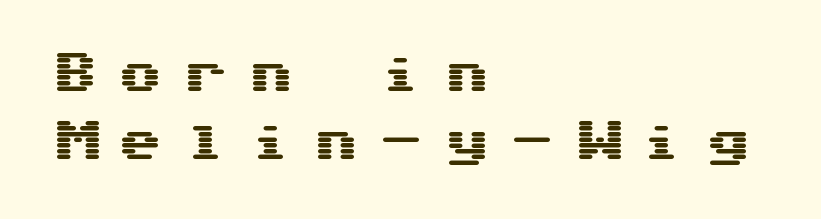
{"serif": "no", "italic": "no", "width": "wide", "stroke_contrast": "medium", "x_height": "medium", "underline": "no", "align": "left", "line_spacing": "normal", "line_spacing_ratio": 1.52, "letter_spacing": "wide", "letter_spacing_em": 0.45, "glyph_px": 45}
